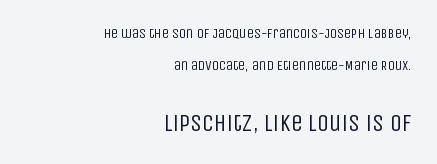
{"italic": "no", "bold": "no", "underline": "no", "align": "right", "line_spacing": "loose", "line_spacing_ratio": 2.28, "letter_spacing": "normal", "letter_spacing_em": 0.0, "larger_block": "second", "size_ratio": 1.71, "glyph_px": 24}
